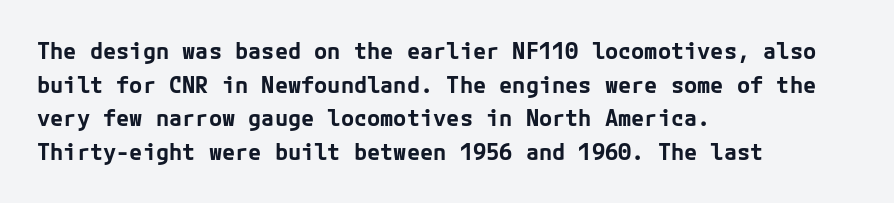
This sample is left-justified, so line endings fall wherever the words run out. Ascenders rise straight up at ninety degrees. Notice how descenders clear the ascenders below comfortably — that's standard leading. Is the type bold? Yes — the strokes are clearly thick and heavy.
